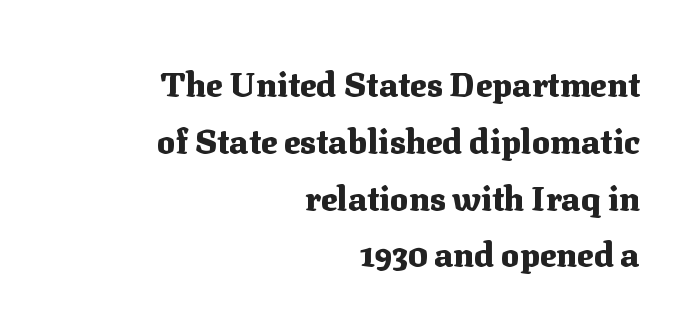
{"serif": "yes", "italic": "no", "bold": "yes", "weight": "heavy", "width": "normal", "stroke_contrast": "medium", "x_height": "medium", "monospaced": "no", "underline": "no", "align": "right", "line_spacing": "normal", "line_spacing_ratio": 1.67, "letter_spacing": "normal", "letter_spacing_em": 0.0, "glyph_px": 34}
